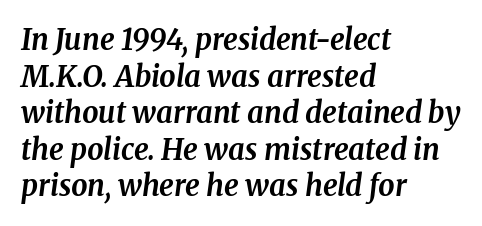
{"serif": "yes", "italic": "yes", "lean": "right", "slant_degrees": 8, "bold": "yes", "weight": "bold", "width": "normal", "stroke_contrast": "medium", "x_height": "medium", "monospaced": "no", "underline": "no", "align": "left", "line_spacing": "normal", "line_spacing_ratio": 1.26, "letter_spacing": "normal", "letter_spacing_em": 0.0, "glyph_px": 29}
